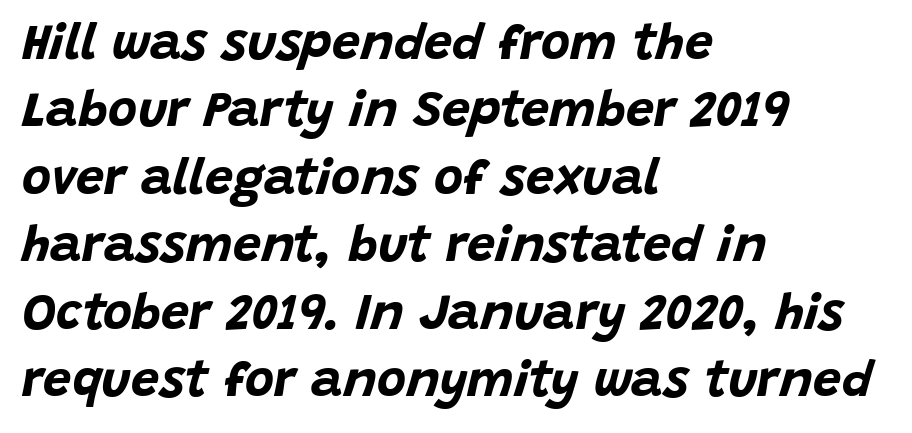
{"italic": "yes", "lean": "right", "slant_degrees": 15, "bold": "yes", "weight": "bold", "width": "normal", "stroke_contrast": "low", "x_height": "large", "monospaced": "no", "underline": "no", "align": "left", "line_spacing": "normal", "line_spacing_ratio": 1.35, "letter_spacing": "normal", "letter_spacing_em": 0.0, "glyph_px": 50}
